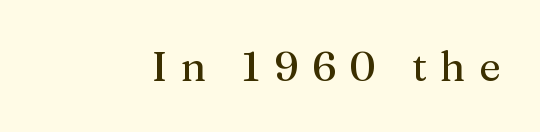
{"serif": "yes", "italic": "no", "bold": "no", "weight": "regular", "width": "normal", "stroke_contrast": "medium", "x_height": "medium", "monospaced": "no", "underline": "no", "letter_spacing": "wide", "letter_spacing_em": 0.33, "glyph_px": 41}
